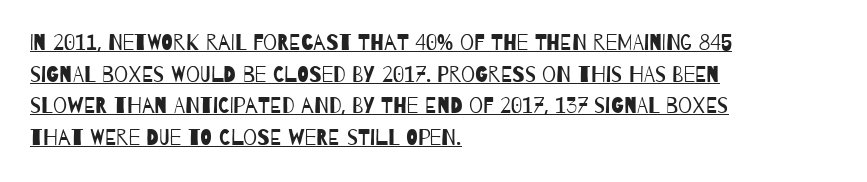
The image shows 22 px text type; set left-aligned, normal line spacing (1.44x), normal letter spacing, underlined.
